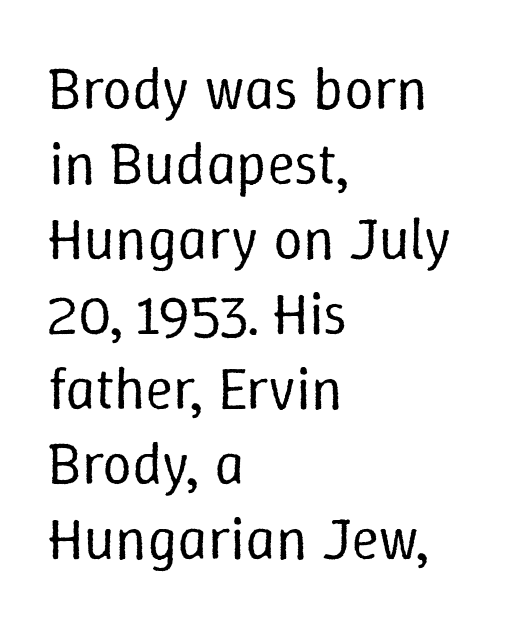
{"italic": "no", "bold": "no", "weight": "regular", "width": "normal", "stroke_contrast": "low", "x_height": "medium", "monospaced": "no", "underline": "no", "align": "left", "line_spacing": "normal", "line_spacing_ratio": 1.27, "letter_spacing": "normal", "letter_spacing_em": 0.0, "glyph_px": 59}
